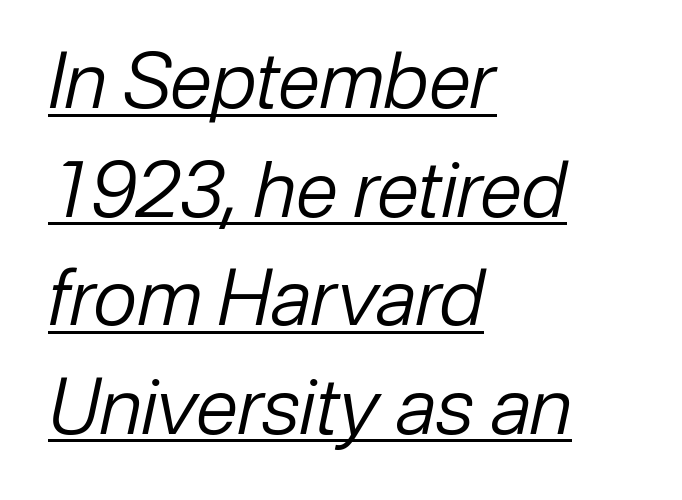
{"italic": "yes", "lean": "right", "slant_degrees": 12, "bold": "no", "weight": "regular", "width": "normal", "stroke_contrast": "low", "x_height": "medium", "monospaced": "no", "underline": "yes", "align": "left", "line_spacing": "normal", "line_spacing_ratio": 1.41, "letter_spacing": "normal", "letter_spacing_em": 0.0, "glyph_px": 77}
